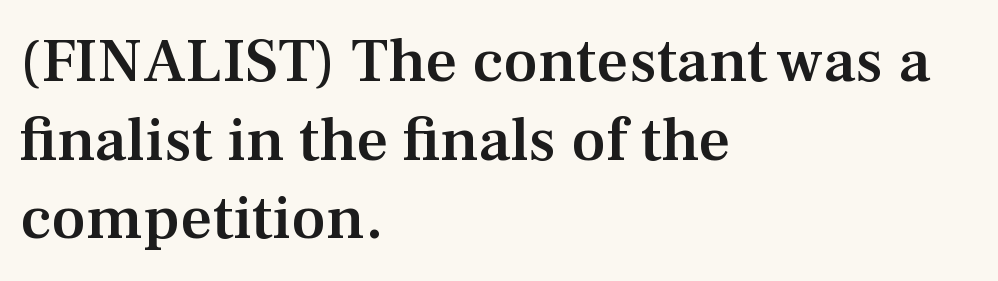
The image shows 63 px semibold serif type, upright; set left-aligned, normal line spacing (1.25x), normal letter spacing, not underlined; medium stroke contrast and a medium x-height.
